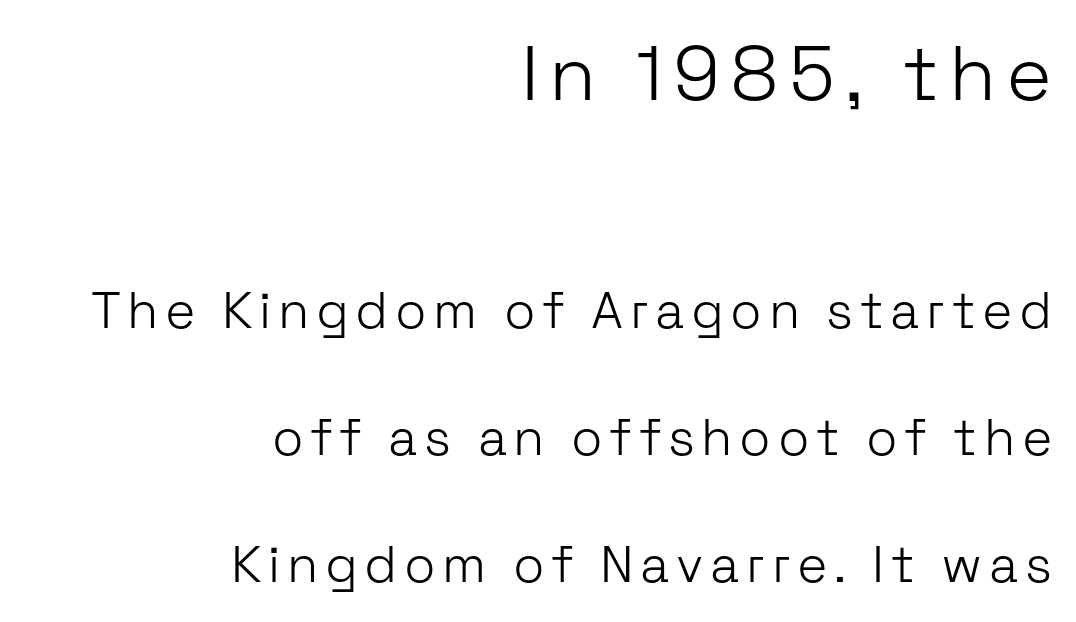
Q: Is the text bold? A: No.
Q: Is the text italic (slanted)? A: No, it is upright.
Q: Is the typeface a serif or a sans-serif typeface? A: Sans-serif.
Q: Is the text underlined? A: No.
Q: How is the paragraph aligned? A: Right-aligned.
Q: Is the spacing between lines tight, normal or loose? A: Loose.
Q: Which block of text is set in a larger size, the first (top) or the second (bottom)? A: The first (top) one.
Q: Width (condensed, normal, or wide)? A: Normal.
Q: Stroke contrast? A: Low.
Q: x-height? A: Medium.
Q: Monospaced? A: No.
